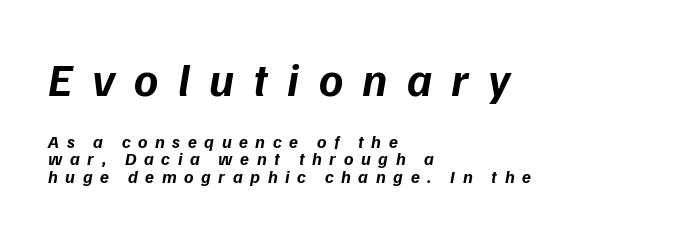
Glyph-to-glyph distance is far greater than everyday printed text. The foot of each line stays bare and open. Visually, the top section dominates because its glyphs are scaled up. The leading is snug, giving the passage a crowded texture.
